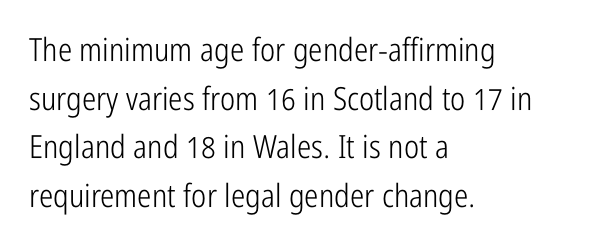
Q: Is the text bold? A: No.
Q: Is the text italic (slanted)? A: No, it is upright.
Q: Is the typeface a serif or a sans-serif typeface? A: Sans-serif.
Q: Is the text underlined? A: No.
Q: How is the paragraph aligned? A: Left-aligned.
Q: Is the spacing between letters normal or unusually wide? A: Normal.
Q: Is the spacing between lines tight, normal or loose? A: Normal.
Q: Width (condensed, normal, or wide)? A: Condensed.
Q: Stroke contrast? A: Low.
Q: x-height? A: Medium.
Q: Monospaced? A: No.
